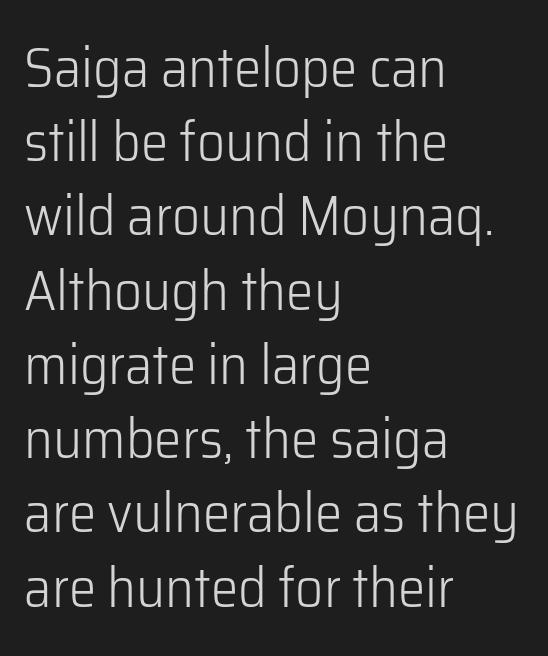
{"serif": "no", "italic": "no", "bold": "no", "weight": "light", "width": "normal", "stroke_contrast": "low", "x_height": "medium", "monospaced": "no", "underline": "no", "align": "left", "line_spacing": "normal", "line_spacing_ratio": 1.35, "letter_spacing": "normal", "letter_spacing_em": 0.0, "glyph_px": 55}
